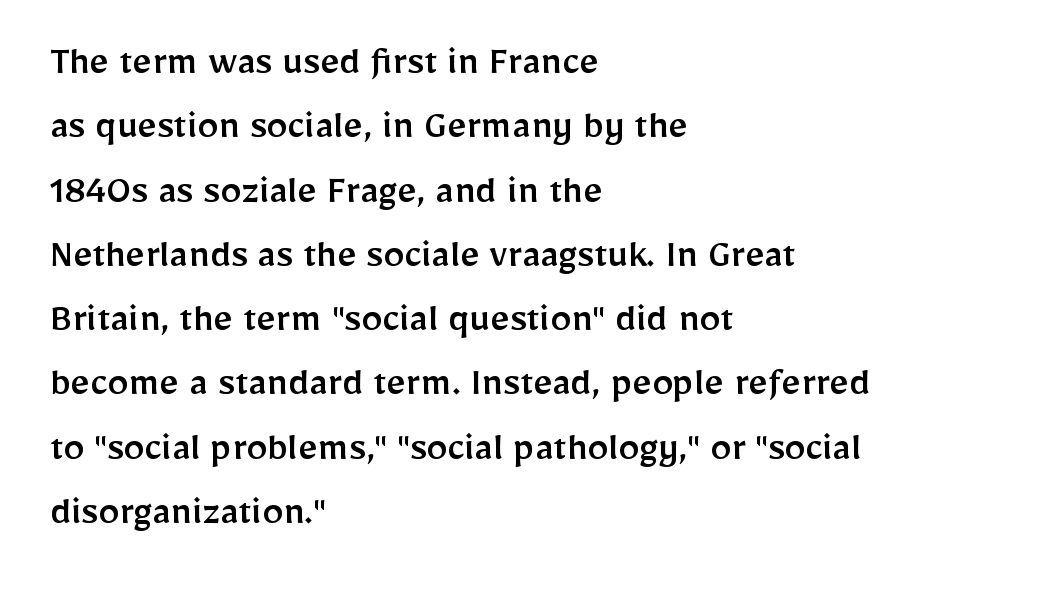
{"serif": "no", "italic": "no", "width": "normal", "stroke_contrast": "low", "x_height": "medium", "monospaced": "no", "underline": "no", "align": "left", "line_spacing": "normal", "line_spacing_ratio": 1.53, "letter_spacing": "normal", "letter_spacing_em": 0.0, "glyph_px": 42}
